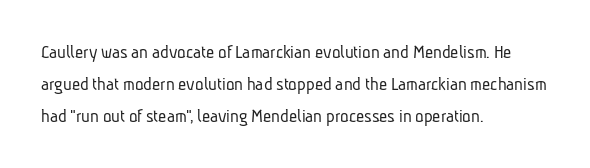
The passage shown has conventional tracking throughout. The vertical gap from one line to the next is medium. Unmarked baselines from the first word to the last. The letterforms sit at book weight or below. A student would call this left alignment; a typographer would say flush left, rag right.
